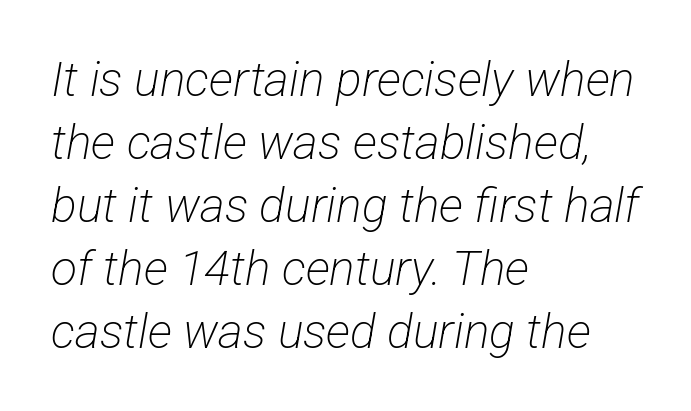
The image shows 48 px light, condensed sans-serif type; set left-aligned, normal line spacing (1.31x), normal letter spacing, not underlined; low stroke contrast and a medium x-height.
